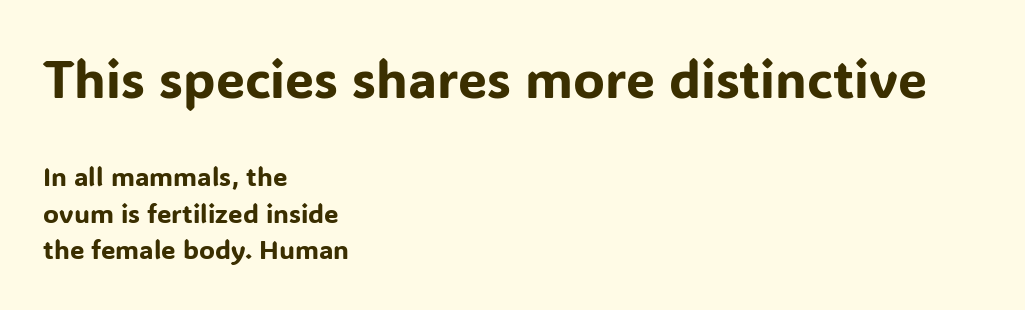
The image shows 52 px sans-serif type, upright; set left-aligned, normal line spacing (1.41x), normal letter spacing, not underlined; the first (top) block is 2.0x larger; low stroke contrast and a medium x-height.
